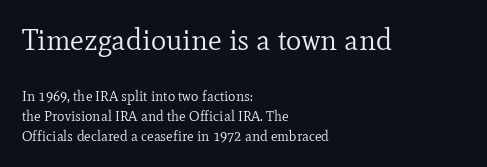
Q: Is the text bold? A: No.
Q: Is the text italic (slanted)? A: No, it is upright.
Q: Is the typeface a serif or a sans-serif typeface? A: Serif.
Q: Is the text underlined? A: No.
Q: How is the paragraph aligned? A: Left-aligned.
Q: Is the spacing between letters normal or unusually wide? A: Normal.
Q: Is the spacing between lines tight, normal or loose? A: Normal.
Q: Which block of text is set in a larger size, the first (top) or the second (bottom)? A: The first (top) one.
Q: Width (condensed, normal, or wide)? A: Normal.
Q: Stroke contrast? A: Low.
Q: x-height? A: Small.
Q: Monospaced? A: No.
